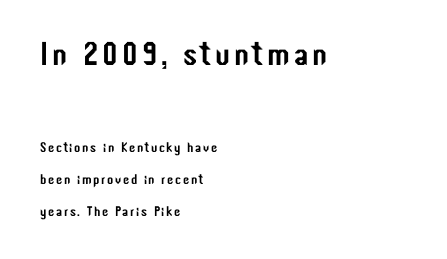
The image shows 33 px condensed sans-serif type, upright; set left-aligned, loose line spacing (2.27x), not underlined; the first (top) block is 2.36x larger; low stroke contrast and a medium x-height.
